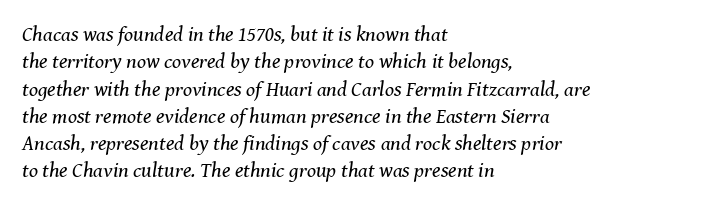
Q: Is the text bold? A: No.
Q: Is the text italic (slanted)? A: Yes, it leans right by about 8 degrees.
Q: Is the text underlined? A: No.
Q: How is the paragraph aligned? A: Left-aligned.
Q: Is the spacing between letters normal or unusually wide? A: Normal.
Q: Is the spacing between lines tight, normal or loose? A: Normal.
